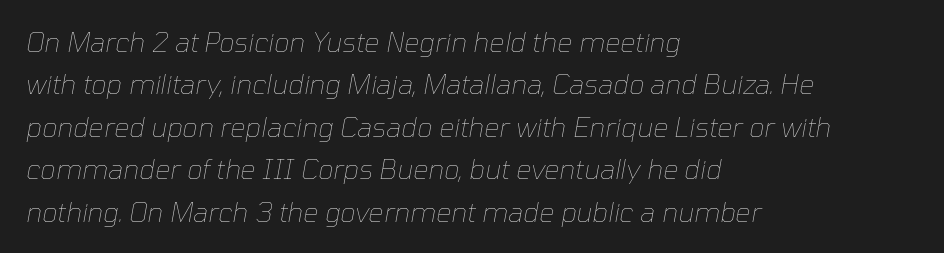
The image shows 27 px text type, italic (leaning right); set left-aligned, normal line spacing (1.57x), normal letter spacing, not underlined.
